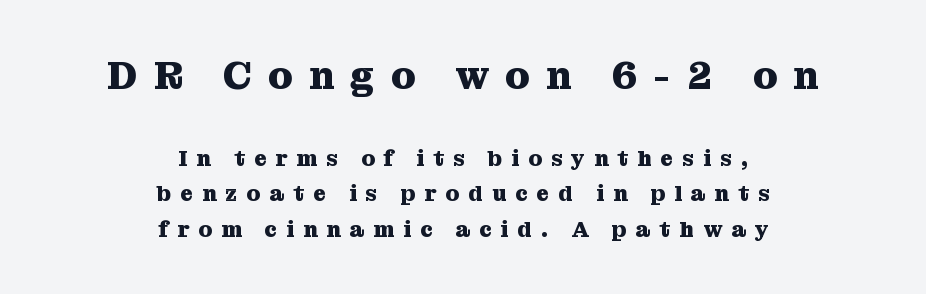
This rendering uses center alignment, leaving both contours irregular but symmetric. Words appear elongated and porous because spacing is wide. Posture: straight, roman, zero tilt. Is this a fixed-width face? No — the glyphs have proportional, varying widths.
